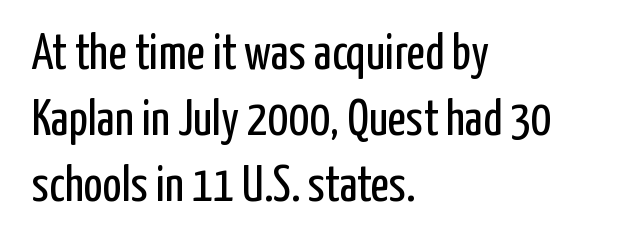
Font category for this specimen: sans-serif. No extra tracking has been applied to these lines. Is the block centered? No — it sits flush against the left margin. These lines are rendered in a variable-pitch font. Words float on clear page, feet unadorned. How would I describe the line gaps? Plain and ordinary.
